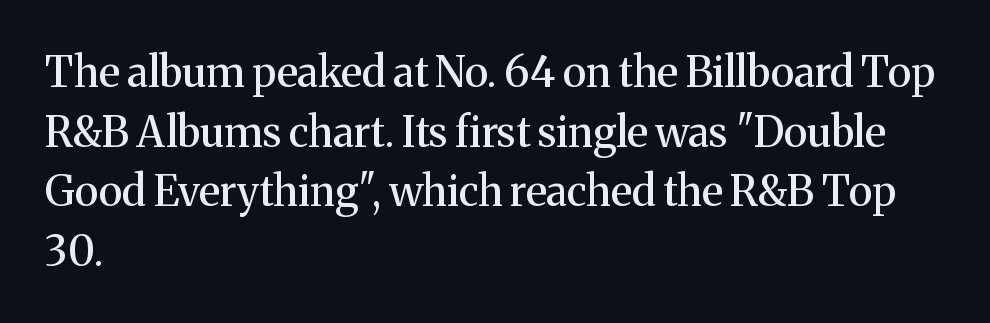
Looks like regular typesetting: each glyph gets only the width it needs. Serifs: yes, visible at the terminals of the letterforms. The space beneath each line is pristine and unruled. The rendering keeps characters at their native spacing. You can tell it's not italic because the verticals are truly vertical.
